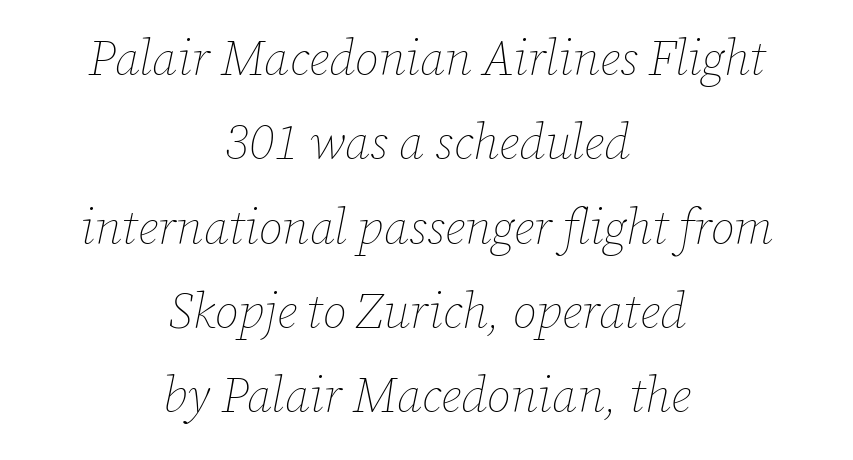
Each letter keeps its own natural width here, so spacing adapts to shape. The type is set solid horizontally, with unmodified tracking. Check the space under the baseline: it is left empty. Horizontal alignment here is central, giving a formal, balanced look.
